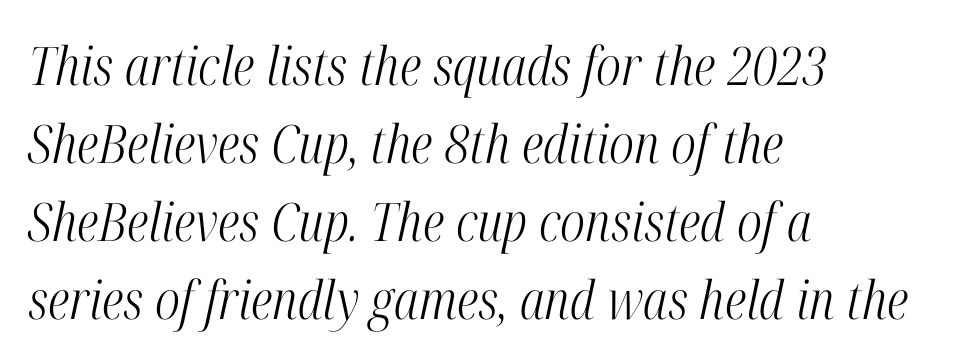
Q: Is the text bold? A: No.
Q: Is the text italic (slanted)? A: Yes, it leans right by about 12 degrees.
Q: Is the typeface a serif or a sans-serif typeface? A: Serif.
Q: Is the text underlined? A: No.
Q: How is the paragraph aligned? A: Left-aligned.
Q: Is the spacing between letters normal or unusually wide? A: Normal.
Q: Is the spacing between lines tight, normal or loose? A: Normal.
Q: Width (condensed, normal, or wide)? A: Condensed.
Q: Stroke contrast? A: High.
Q: x-height? A: Medium.
Q: Monospaced? A: No.
